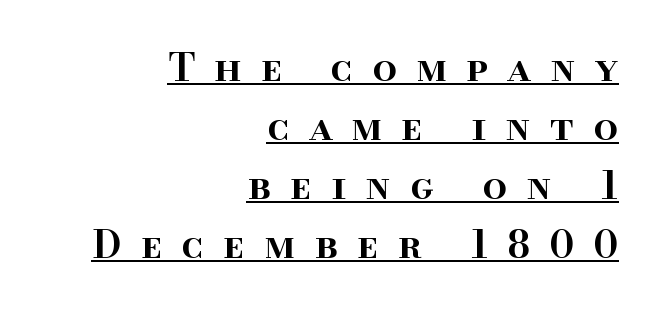
{"serif": "yes", "italic": "no", "bold": "semi", "weight": "semibold", "width": "normal", "stroke_contrast": "high", "x_height": "small", "monospaced": "no", "underline": "yes", "align": "right", "line_spacing": "normal", "line_spacing_ratio": 1.51, "letter_spacing": "wide", "letter_spacing_em": 0.49, "glyph_px": 39}
